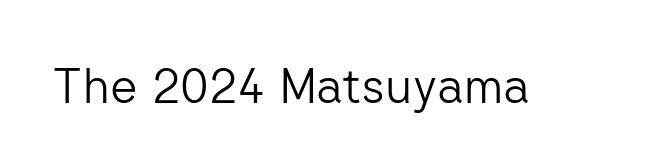
There is no visible air inserted between adjacent glyphs. The face used here is a sans, in the tradition of grotesques and geometrics. The letters advance in unequal steps, a hallmark of proportional type. Clear beneath every line of the passage.
